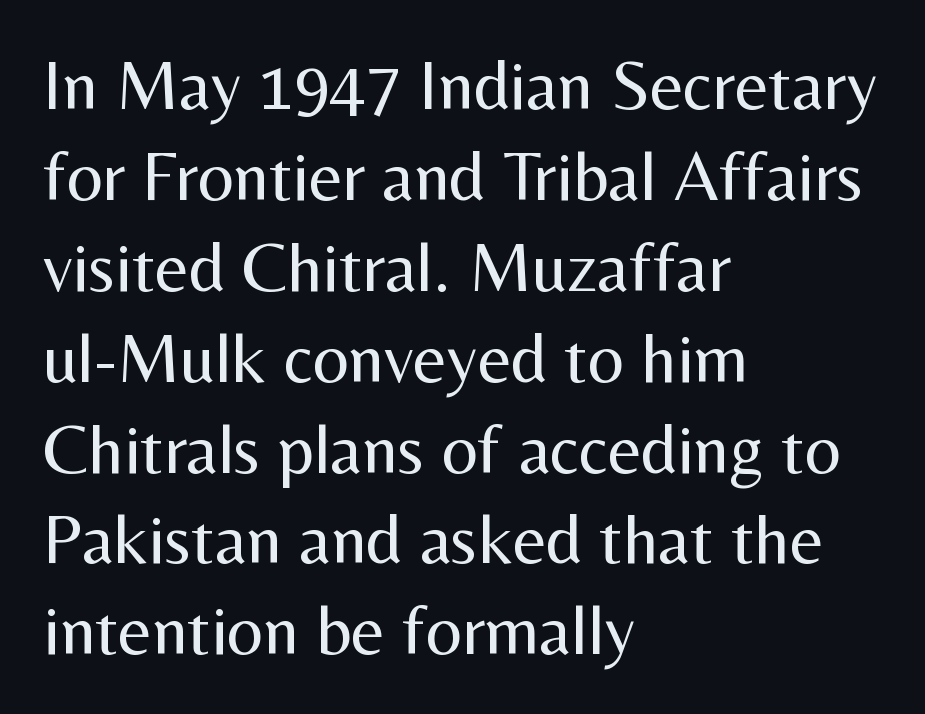
Compared with a centered layout, this one pins lines to the left instead. Caption: standard tracking, unaltered. Is this a sans? Yes — the strokes have no serifs. Interline gaps are of average width in this sample. Underline: absent. Spacing verdict: proportional, widths tailored to each character.
